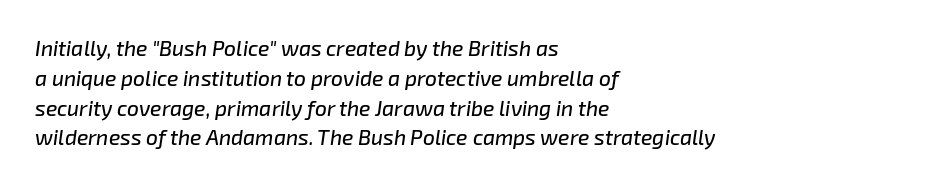
Letter spacing: default. Line beginnings align vertically; line endings do not. Beneath every word, the page is bare. These lines were composed using italics. One glance says typical: line gaps are just what's usual.
